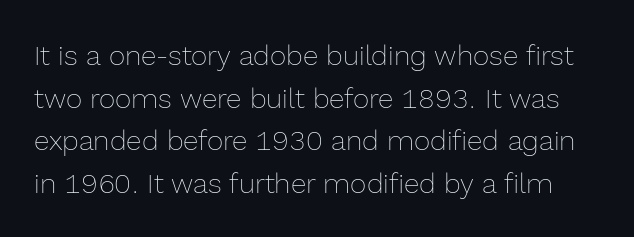
Q: Is the text bold? A: No.
Q: Is the text italic (slanted)? A: No, it is upright.
Q: Is the text underlined? A: No.
Q: Is the spacing between letters normal or unusually wide? A: Normal.
Q: Is the spacing between lines tight, normal or loose? A: Normal.
Q: Width (condensed, normal, or wide)? A: Normal.
Q: x-height? A: Medium.
Q: Monospaced? A: No.
